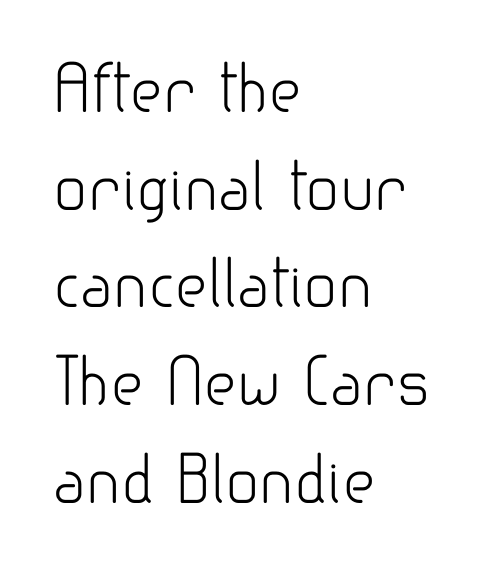
No extra tracking has been applied to these lines. Counters stay open thanks to moderate or lighter strokes. Is this a fixed-width face? No — the glyphs have proportional, varying widths. This sample uses a sans-serif face. A normal amount of white space separates one row of letters from the next.
